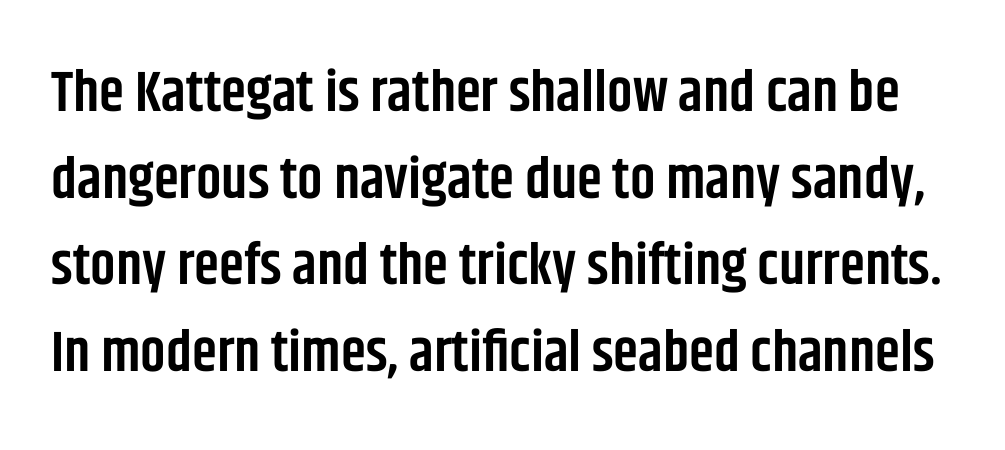
{"serif": "no", "italic": "no", "bold": "semi", "weight": "semibold", "width": "condensed", "stroke_contrast": "low", "x_height": "large", "monospaced": "no", "underline": "no", "line_spacing": "normal", "line_spacing_ratio": 1.52, "letter_spacing": "normal", "letter_spacing_em": 0.0, "glyph_px": 57}
